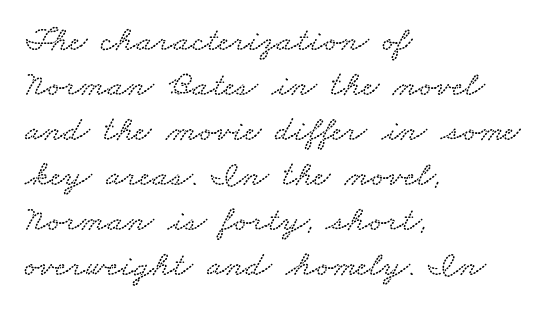
Looks like regular typesetting: each glyph gets only the width it needs. The line-height multiplier appears to be the usual default. This sample is left-justified, so line endings fall wherever the words run out. The horizontal fit of the characters is conventional and even.
